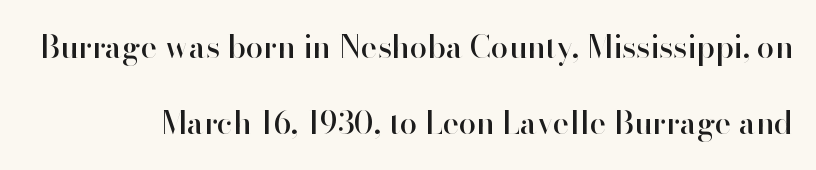
The image shows 31 px sans-serif type, upright; set loose line spacing (2.45x), normal letter spacing, not underlined; high stroke contrast and a small x-height.
